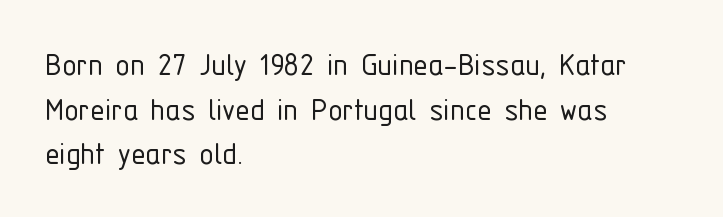
A sans-serif font was chosen for this passage. The string is rendered with underlining switched off. The strokes are not fattened; the text isn't bold. Glyph-to-glyph distance matches everyday printed text. Posture: upright roman. The typesetter chose a ragged-right arrangement here.
